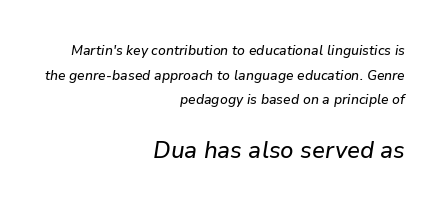
{"italic": "yes", "lean": "right", "slant_degrees": 9, "underline": "no", "align": "right", "line_spacing_ratio": 1.76, "letter_spacing": "normal", "letter_spacing_em": 0.0, "larger_block": "second", "size_ratio": 1.71, "glyph_px": 24}
